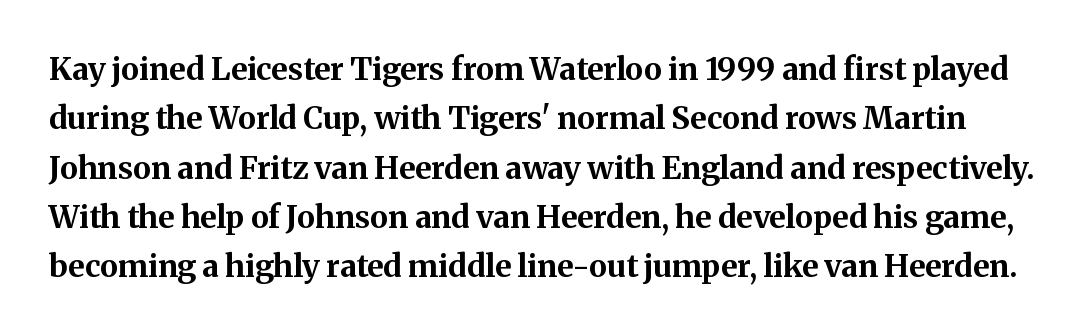
The lettering stays uniformly vertical, giving the passage a roman look. The baseline area is clear. A typesetter would call this proportional, since set widths differ per character. Serifs: yes, visible at the terminals of the letterforms.
